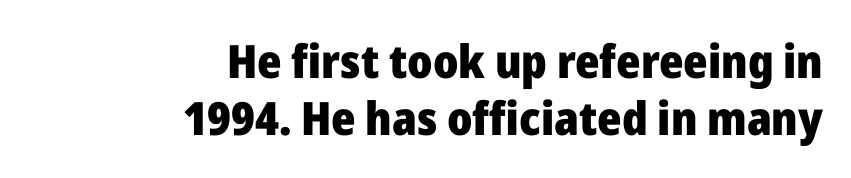
Q: Is the text bold? A: Yes.
Q: Is the text italic (slanted)? A: No, it is upright.
Q: Is the typeface a serif or a sans-serif typeface? A: Sans-serif.
Q: Is the text underlined? A: No.
Q: How is the paragraph aligned? A: Right-aligned.
Q: Is the spacing between letters normal or unusually wide? A: Normal.
Q: Is the spacing between lines tight, normal or loose? A: Normal.
Q: Width (condensed, normal, or wide)? A: Normal.
Q: Stroke contrast? A: Low.
Q: x-height? A: Medium.
Q: Monospaced? A: No.
